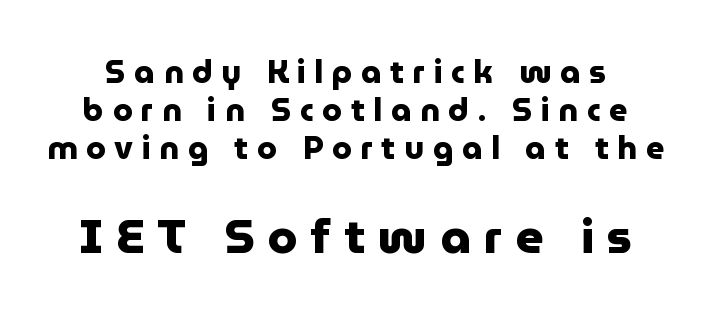
{"serif": "no", "italic": "no", "bold": "yes", "weight": "heavy", "width": "normal", "stroke_contrast": "low", "x_height": "medium", "monospaced": "no", "underline": "no", "line_spacing_ratio": 1.18, "letter_spacing": "wide", "letter_spacing_em": 0.27, "larger_block": "second", "size_ratio": 1.5, "glyph_px": 48}
